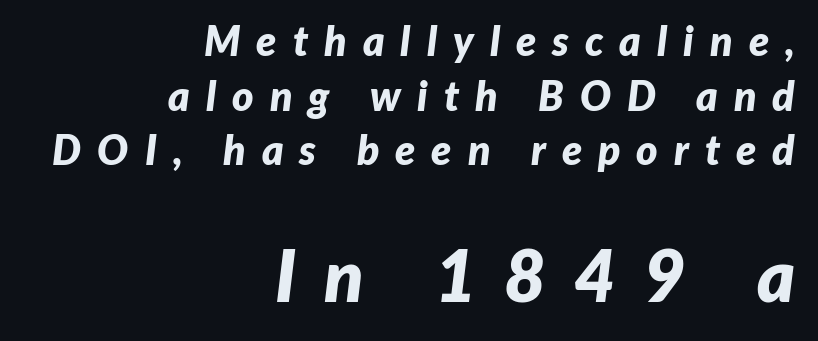
Plenty of ink on the page — the face is bold. A clean baseline with only descenders dipping below it. This rendering widens character spacing well past its baseline value. This sample has the flowing, uneven cadence of proportional lettering. The paragraph shown leans on its right margin.
